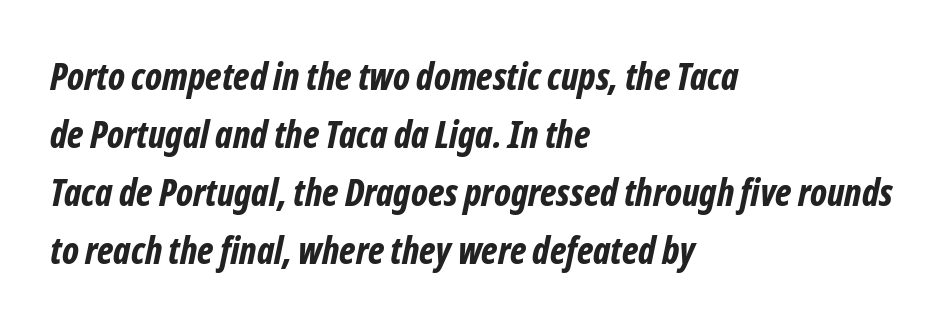
{"italic": "yes", "lean": "right", "slant_degrees": 12, "bold": "yes", "weight": "bold", "width": "condensed", "stroke_contrast": "low", "x_height": "medium", "monospaced": "no", "underline": "no", "align": "left", "line_spacing": "normal", "line_spacing_ratio": 1.57, "letter_spacing": "normal", "letter_spacing_em": 0.0, "glyph_px": 37}
